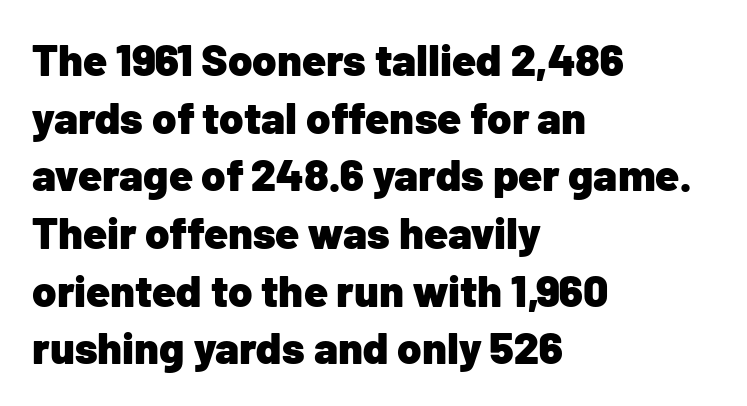
{"serif": "no", "italic": "no", "bold": "yes", "weight": "heavy", "width": "normal", "stroke_contrast": "low", "x_height": "medium", "monospaced": "no", "underline": "no", "align": "left", "line_spacing": "normal", "line_spacing_ratio": 1.31, "letter_spacing": "normal", "letter_spacing_em": 0.0, "glyph_px": 44}
